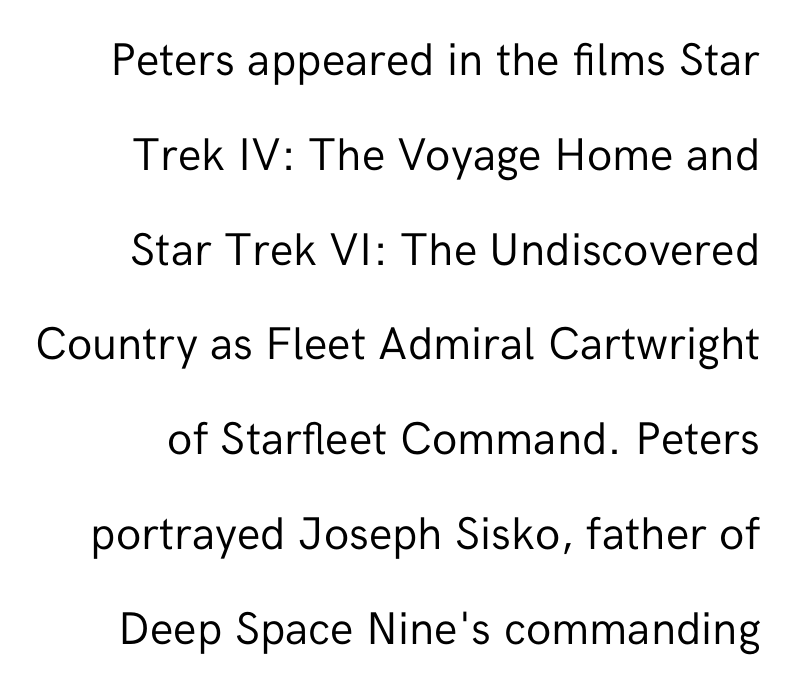
{"serif": "no", "italic": "no", "bold": "no", "weight": "regular", "width": "normal", "stroke_contrast": "low", "x_height": "medium", "monospaced": "no", "underline": "no", "line_spacing": "loose", "line_spacing_ratio": 2.06, "letter_spacing": "normal", "letter_spacing_em": 0.0, "glyph_px": 46}
